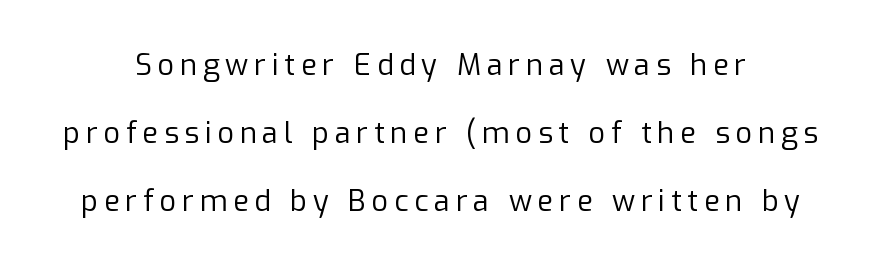
Q: Is the text bold? A: No.
Q: Is the text italic (slanted)? A: No, it is upright.
Q: Is the typeface a serif or a sans-serif typeface? A: Sans-serif.
Q: Is the text underlined? A: No.
Q: Is the spacing between letters normal or unusually wide? A: Unusually wide.
Q: Is the spacing between lines tight, normal or loose? A: Loose.
Q: Width (condensed, normal, or wide)? A: Normal.
Q: Stroke contrast? A: Low.
Q: x-height? A: Medium.
Q: Monospaced? A: No.
